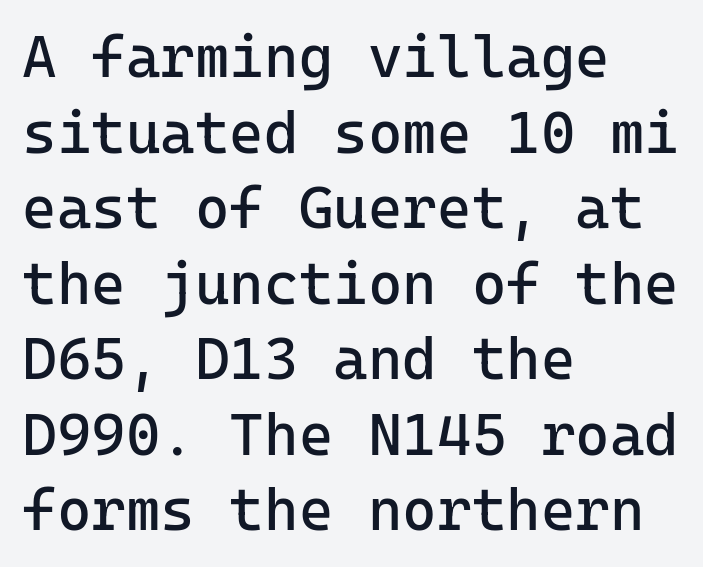
The rendering anchors every line to the left-hand side. The baseline area is clear. When letters stand straight like this, we call the style roman or upright. This sample keeps an unexceptional amount of space between lines.
